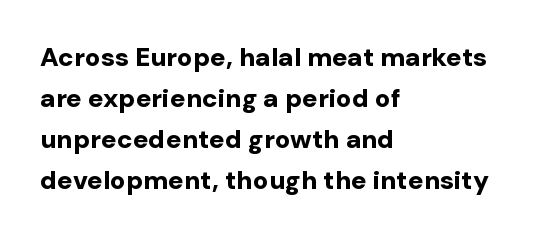
Standard letterfit; no display-style spreading of the glyphs. Compared with typical paragraphs, the rows here are spaced about the same. A bare baseline throughout the passage. Every stem runs plumb, perpendicular to the baseline. The typesetter chose a ragged-right arrangement here. The font is running at its bold setting.
